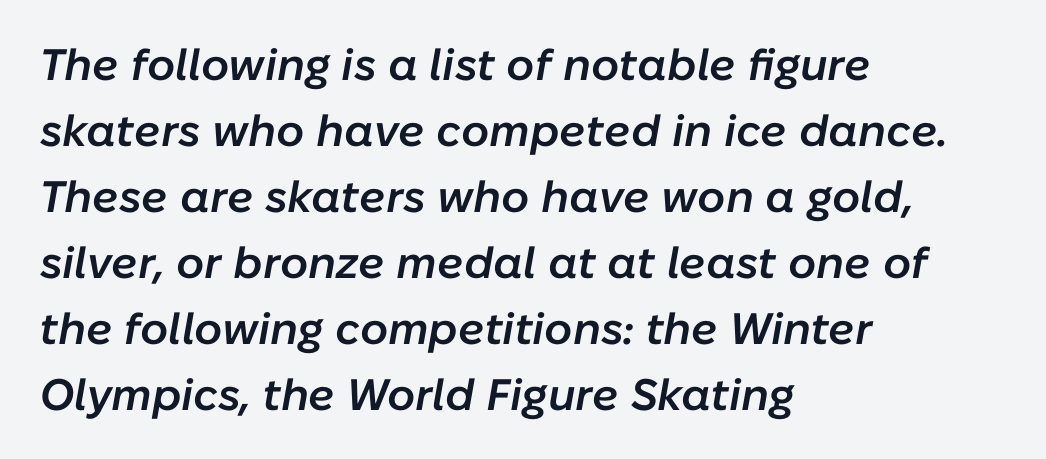
Nobody drew a line under any word here. The face used here is proportionally spaced, like ordinary book or web type. The font is running at a semibold setting, under full bold. The face used here has a pronounced slope to its letters. Nobody touched the tracking dial on this one.
